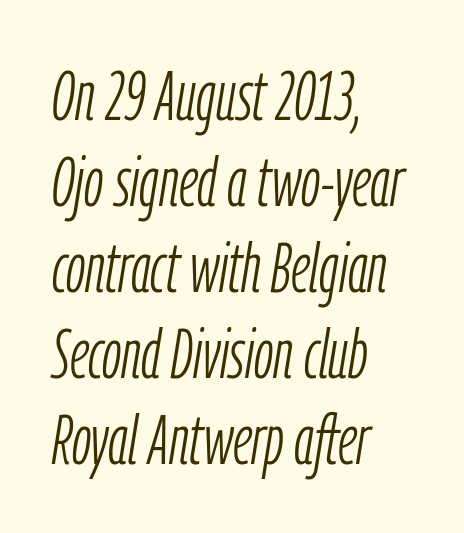
Q: Is the text bold? A: No.
Q: Is the text italic (slanted)? A: Yes, it leans right by about 9 degrees.
Q: Is the text underlined? A: No.
Q: How is the paragraph aligned? A: Left-aligned.
Q: Is the spacing between letters normal or unusually wide? A: Normal.
Q: Width (condensed, normal, or wide)? A: Condensed.
Q: Stroke contrast? A: Low.
Q: x-height? A: Medium.
Q: Monospaced? A: No.
